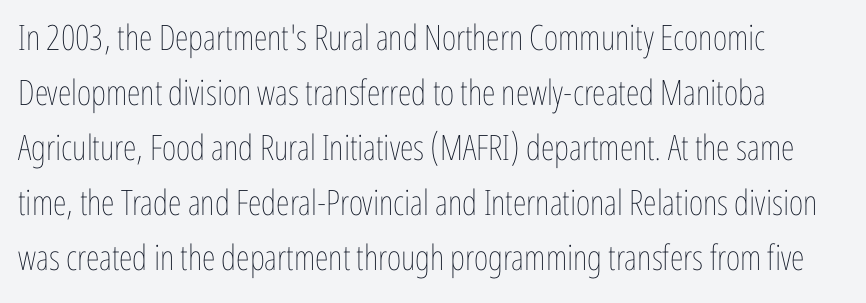
Q: Is the text bold? A: No.
Q: Is the text italic (slanted)? A: No, it is upright.
Q: Is the text underlined? A: No.
Q: Is the spacing between letters normal or unusually wide? A: Normal.
Q: Is the spacing between lines tight, normal or loose? A: Normal.
Q: Width (condensed, normal, or wide)? A: Condensed.
Q: Stroke contrast? A: Low.
Q: x-height? A: Medium.
Q: Monospaced? A: No.
